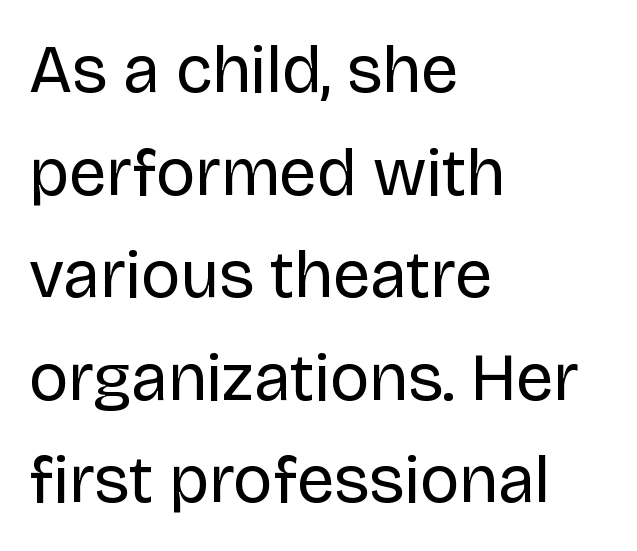
The image shows 67 px regular-weight sans-serif type, upright; set left-aligned, normal line spacing (1.53x), normal letter spacing, not underlined; low stroke contrast and a large x-height.
